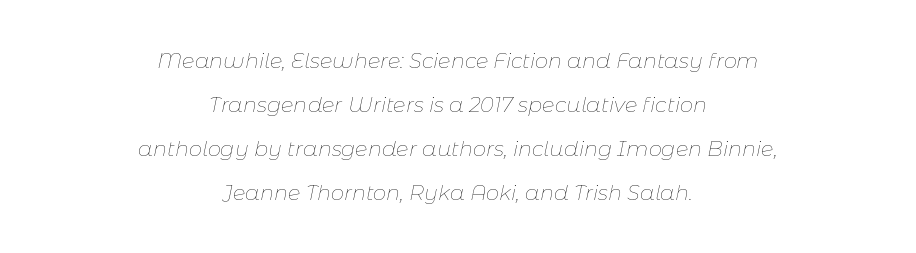
Q: Is the text bold? A: No.
Q: Is the text italic (slanted)? A: Yes, it leans right by about 11 degrees.
Q: Is the text underlined? A: No.
Q: How is the paragraph aligned? A: Centered.
Q: Is the spacing between letters normal or unusually wide? A: Normal.
Q: Is the spacing between lines tight, normal or loose? A: Loose.
